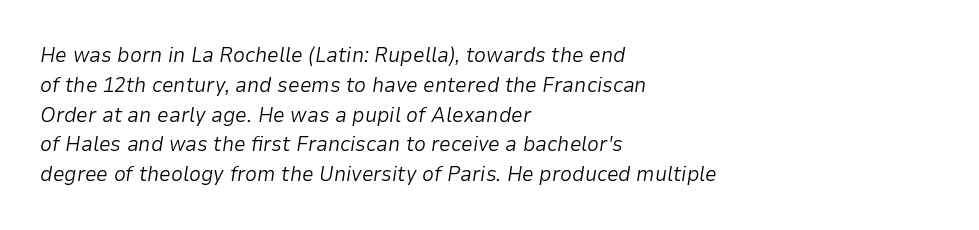
{"italic": "yes", "lean": "right", "slant_degrees": 9, "bold": "no", "underline": "no", "align": "left", "line_spacing": "normal", "line_spacing_ratio": 1.42, "letter_spacing": "normal", "letter_spacing_em": 0.0, "glyph_px": 21}
